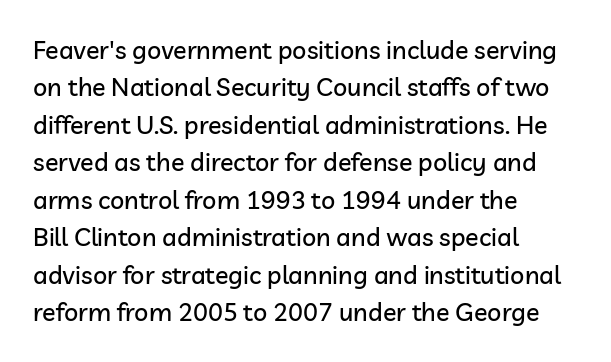
{"italic": "no", "underline": "no", "align": "left", "line_spacing": "normal", "line_spacing_ratio": 1.5, "letter_spacing": "normal", "letter_spacing_em": 0.0, "glyph_px": 25}
